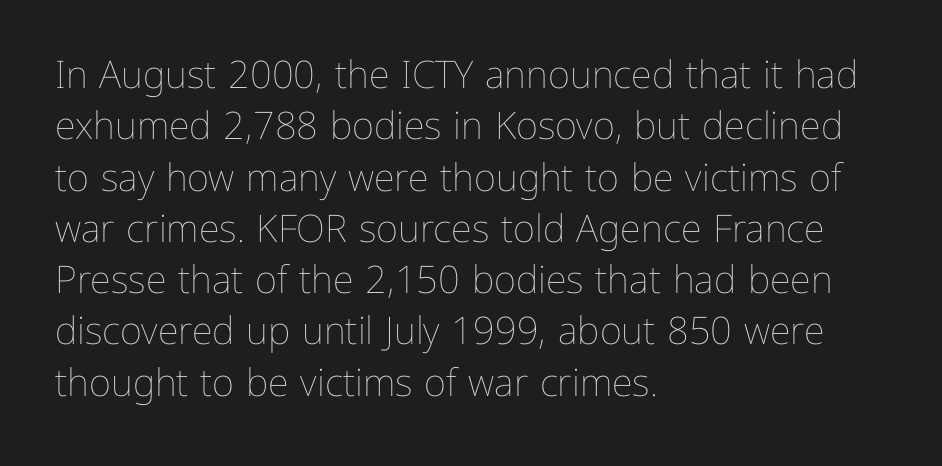
Horizontally, the lines are justified to the leading edge only. Weight: regular or lighter. Underlining? Definitely not there. You could not count columns in this text — the font is proportionally spaced. A normal amount of white space separates one row of letters from the next.
